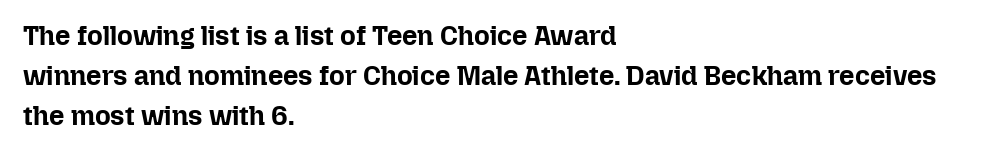
The image shows 27 px bold type, upright; set left-aligned, normal line spacing (1.48x), normal letter spacing, not underlined.
